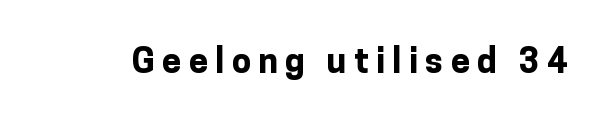
{"serif": "no", "italic": "no", "bold": "yes", "weight": "bold", "width": "normal", "stroke_contrast": "low", "x_height": "medium", "monospaced": "no", "underline": "no", "letter_spacing": "wide", "letter_spacing_em": 0.22, "glyph_px": 34}
